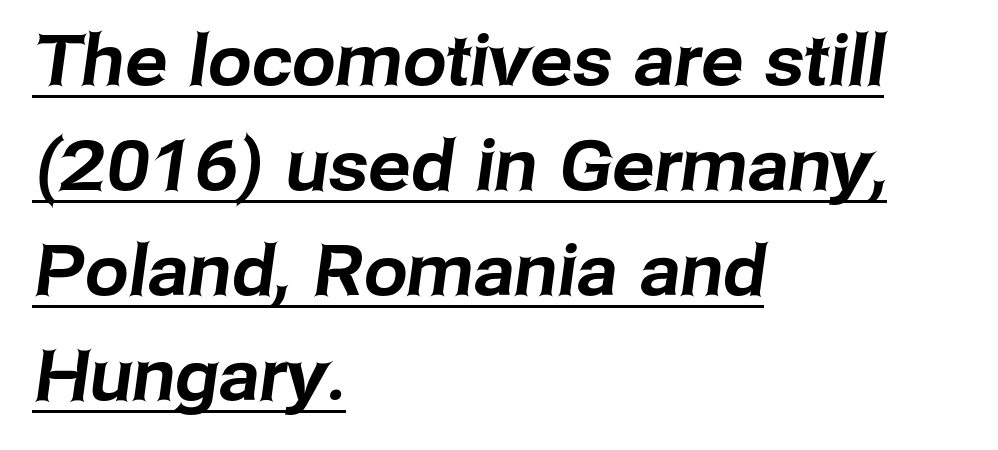
The image shows 70 px sans-serif type; set left-aligned, normal line spacing (1.5x), normal letter spacing, underlined; low stroke contrast and a medium x-height.
